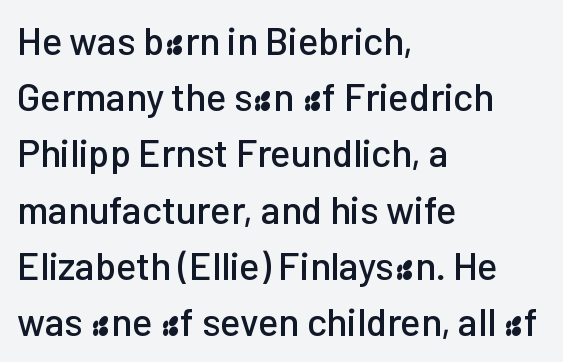
Q: Is the text italic (slanted)? A: No, it is upright.
Q: Is the typeface a serif or a sans-serif typeface? A: Sans-serif.
Q: Is the text underlined? A: No.
Q: How is the paragraph aligned? A: Left-aligned.
Q: Is the spacing between letters normal or unusually wide? A: Normal.
Q: Is the spacing between lines tight, normal or loose? A: Normal.
Q: Width (condensed, normal, or wide)? A: Normal.
Q: Stroke contrast? A: Low.
Q: x-height? A: Medium.
Q: Monospaced? A: No.
